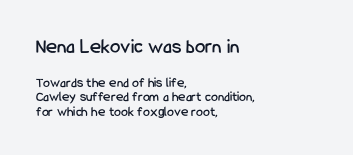
{"italic": "no", "underline": "no", "align": "left", "line_spacing": "tight", "line_spacing_ratio": 1.04, "letter_spacing": "normal", "letter_spacing_em": 0.0, "larger_block": "first", "size_ratio": 1.5, "glyph_px": 21}
